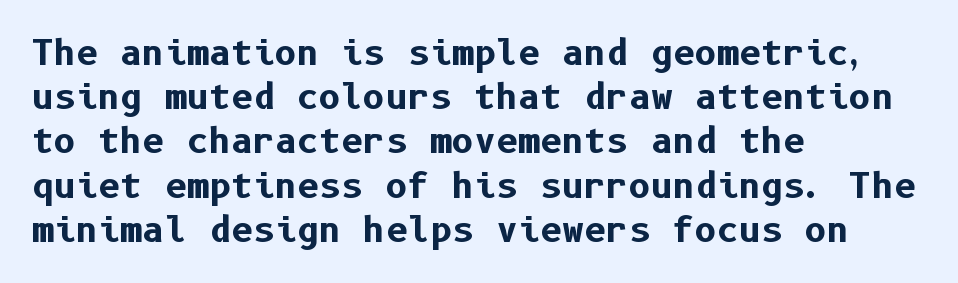
The image shows 34 px bold sans-serif type, upright; set left-aligned, normal line spacing (1.3x), normal letter spacing, not underlined; low stroke contrast and a medium x-height.
